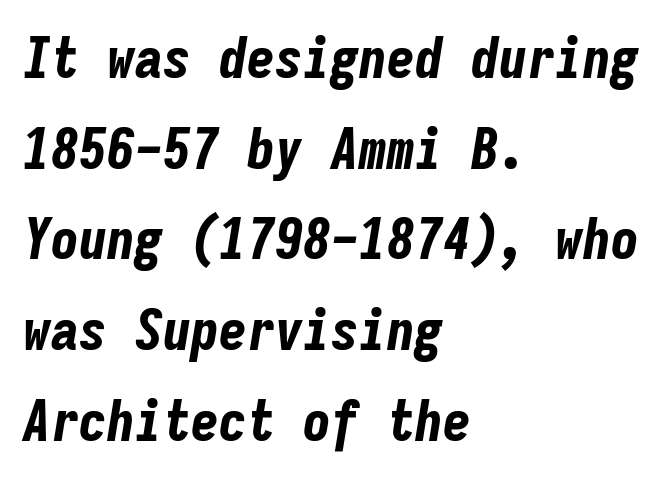
In terms of letterspacing, this is plain default setting. Does the leading feel generous? No, just average. Underlining? Definitely not there. The font is running at its bold setting. The passage shown is typed in a monospace face where columns stay perfectly aligned.
